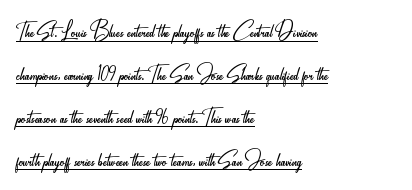
The image shows 28 px light, condensed sans-serif type; set left-aligned, normal line spacing (1.53x), normal letter spacing, underlined; low stroke contrast and a small x-height.
